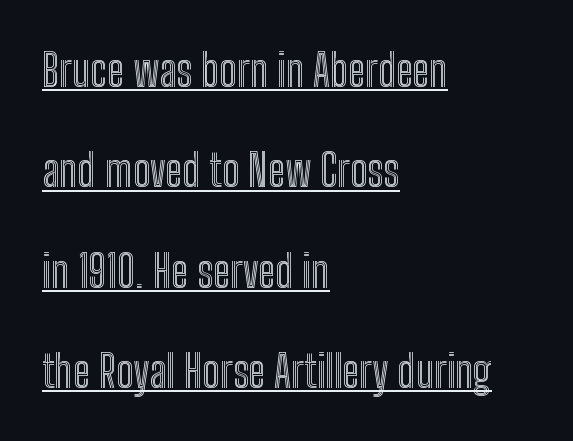
Q: Is the text italic (slanted)? A: No, it is upright.
Q: Is the text underlined? A: Yes.
Q: How is the paragraph aligned? A: Left-aligned.
Q: Is the spacing between letters normal or unusually wide? A: Normal.
Q: Is the spacing between lines tight, normal or loose? A: Loose.
Q: Width (condensed, normal, or wide)? A: Condensed.
Q: x-height? A: Medium.
Q: Monospaced? A: No.
